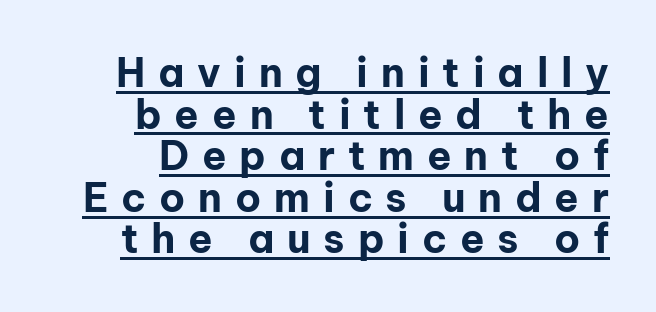
The image shows 40 px bold sans-serif type, upright; set right-aligned, tight line spacing (1.04x), unusually wide letter spacing (+0.32 em), underlined; low stroke contrast and a medium x-height.
